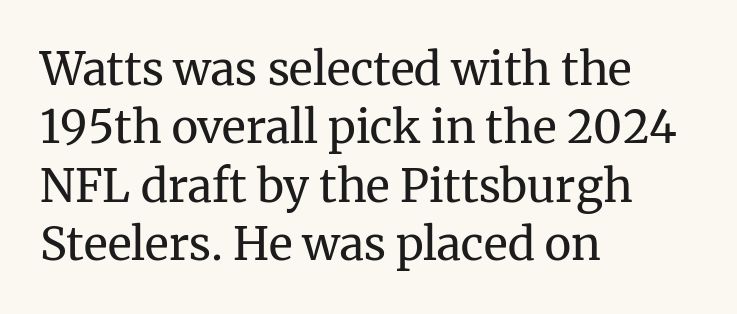
The image shows 45 px regular-weight serif type, upright; set left-aligned, normal line spacing (1.3x), normal letter spacing, not underlined; medium stroke contrast and a medium x-height.
